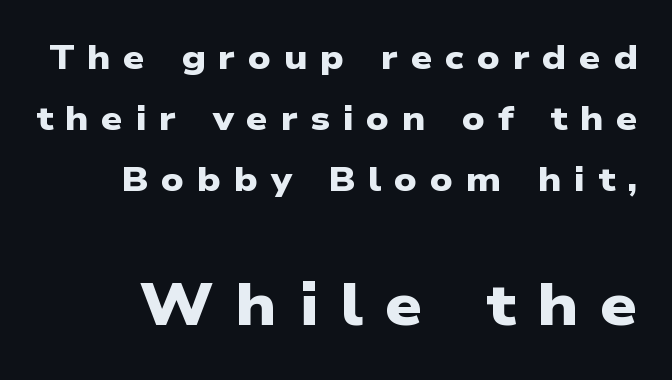
The image shows 59 px heavy, wide sans-serif type; set line spacing 1.8x, unusually wide letter spacing (+0.37 em), not underlined; the second (bottom) block is 1.74x larger; low stroke contrast and a medium x-height.
